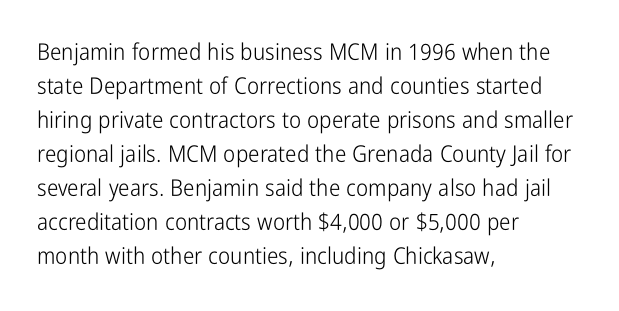
{"italic": "no", "bold": "no", "underline": "no", "align": "left", "line_spacing": "normal", "line_spacing_ratio": 1.48, "letter_spacing": "normal", "letter_spacing_em": 0.0, "glyph_px": 23}
